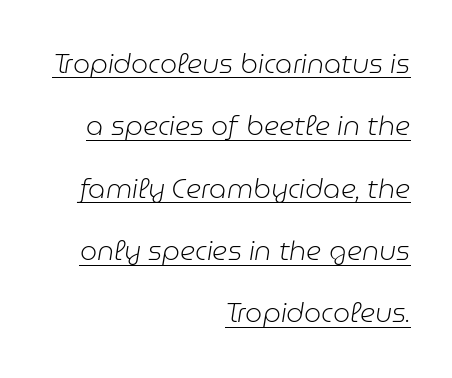
The image shows 27 px text type, italic (leaning right); set right-aligned, loose line spacing (2.31x), normal letter spacing, underlined.
